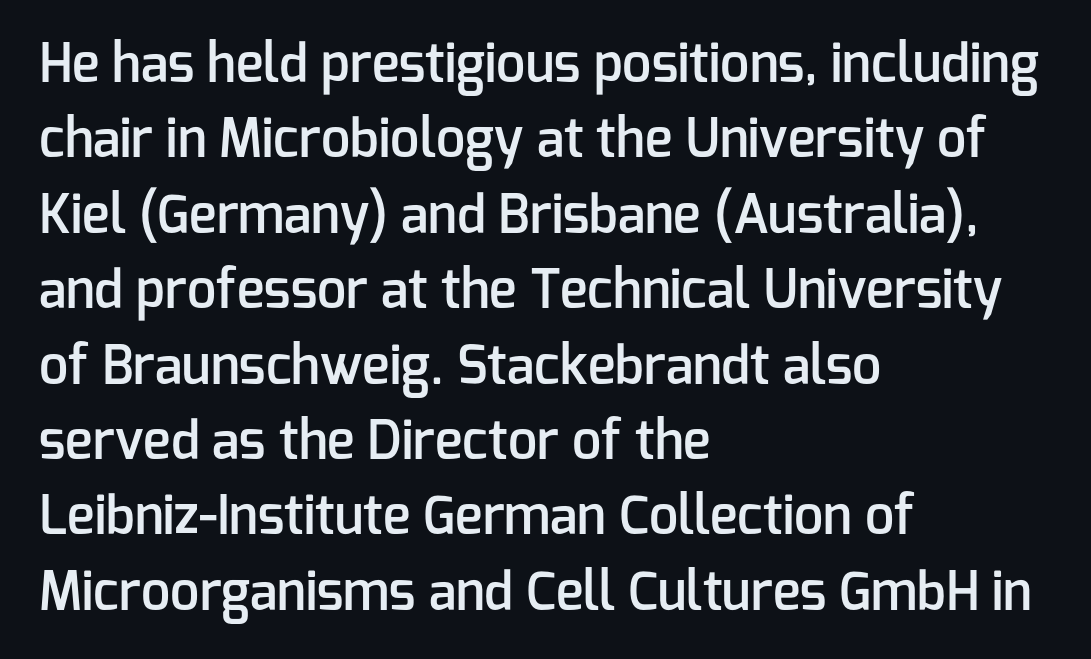
The image shows 52 px semibold sans-serif type, upright; set left-aligned, normal line spacing (1.45x), normal letter spacing, not underlined; low stroke contrast and a medium x-height.
